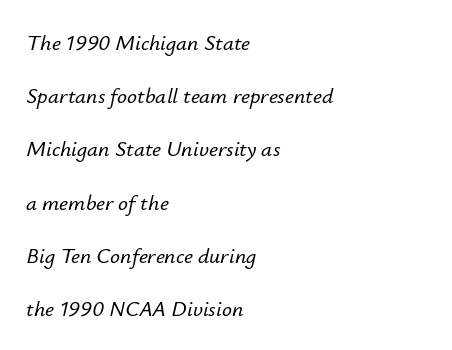
{"italic": "yes", "lean": "right", "slant_degrees": 12, "underline": "no", "align": "left", "line_spacing": "loose", "line_spacing_ratio": 2.42, "letter_spacing": "normal", "letter_spacing_em": 0.0, "glyph_px": 22}
